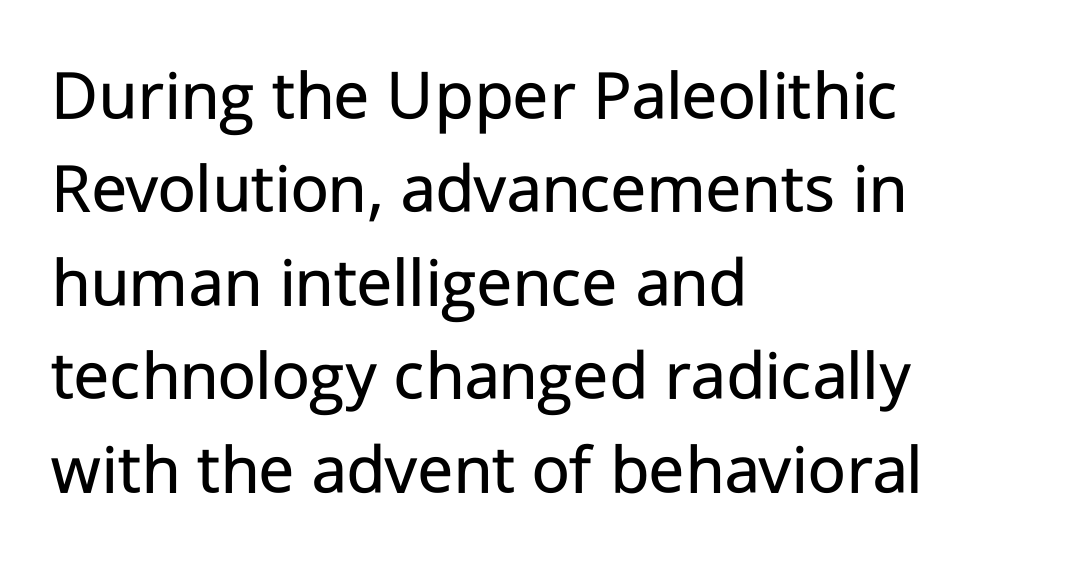
Q: Is the text bold? A: No.
Q: Is the text italic (slanted)? A: No, it is upright.
Q: Is the typeface a serif or a sans-serif typeface? A: Sans-serif.
Q: Is the text underlined? A: No.
Q: How is the paragraph aligned? A: Left-aligned.
Q: Is the spacing between letters normal or unusually wide? A: Normal.
Q: Is the spacing between lines tight, normal or loose? A: Normal.
Q: Width (condensed, normal, or wide)? A: Normal.
Q: Stroke contrast? A: Low.
Q: x-height? A: Medium.
Q: Monospaced? A: No.
